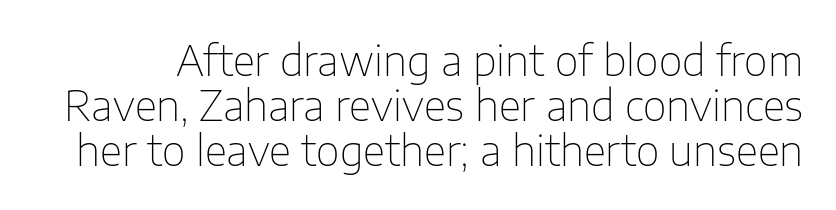
Q: Is the text bold? A: No.
Q: Is the text italic (slanted)? A: No, it is upright.
Q: Is the typeface a serif or a sans-serif typeface? A: Sans-serif.
Q: Is the text underlined? A: No.
Q: Is the spacing between letters normal or unusually wide? A: Normal.
Q: Is the spacing between lines tight, normal or loose? A: Tight.
Q: Width (condensed, normal, or wide)? A: Normal.
Q: Stroke contrast? A: Low.
Q: x-height? A: Medium.
Q: Monospaced? A: No.
